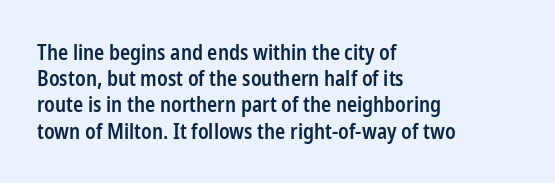
Q: Is the text bold? A: Semi-bold.
Q: Is the text italic (slanted)? A: No, it is upright.
Q: Is the text underlined? A: No.
Q: How is the paragraph aligned? A: Left-aligned.
Q: Is the spacing between letters normal or unusually wide? A: Normal.
Q: Is the spacing between lines tight, normal or loose? A: Normal.
